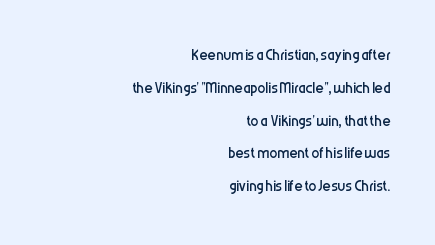
Reading down the block, your eye finds every line finishing at a fixed right position. The weight would be labelled regular, book, light, or lighter still. Characters remain perfectly vertical along every line. Descenders hang freely into open space. The tracking reads as untouched default to a designer's eye. Regarding leading, the lines here are spaced in the standard way.
